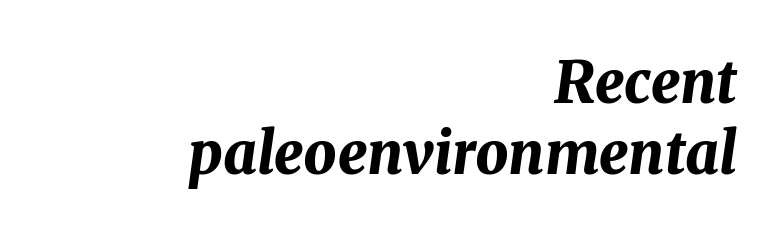
The image shows 58 px bold type, italic (leaning right); set right-aligned, line spacing 1.23x, normal letter spacing, not underlined; medium stroke contrast and a medium x-height.
